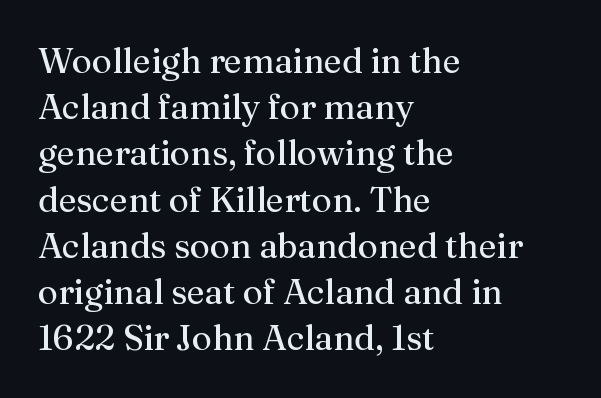
{"serif": "yes", "italic": "no", "bold": "no", "weight": "regular", "width": "normal", "stroke_contrast": "medium", "x_height": "medium", "monospaced": "no", "underline": "no", "align": "left", "line_spacing": "normal", "line_spacing_ratio": 1.32, "letter_spacing": "normal", "letter_spacing_em": 0.0, "glyph_px": 35}
